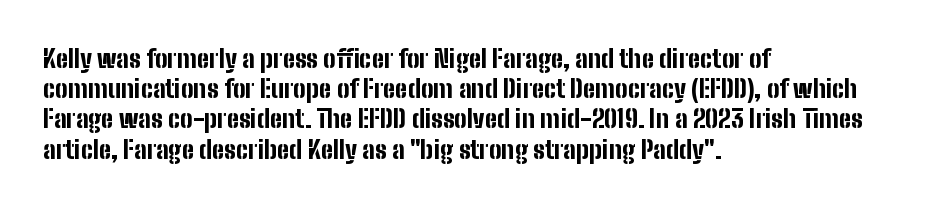
Q: Is the text bold? A: Yes.
Q: Is the text italic (slanted)? A: No, it is upright.
Q: Is the text underlined? A: No.
Q: How is the paragraph aligned? A: Left-aligned.
Q: Is the spacing between letters normal or unusually wide? A: Normal.
